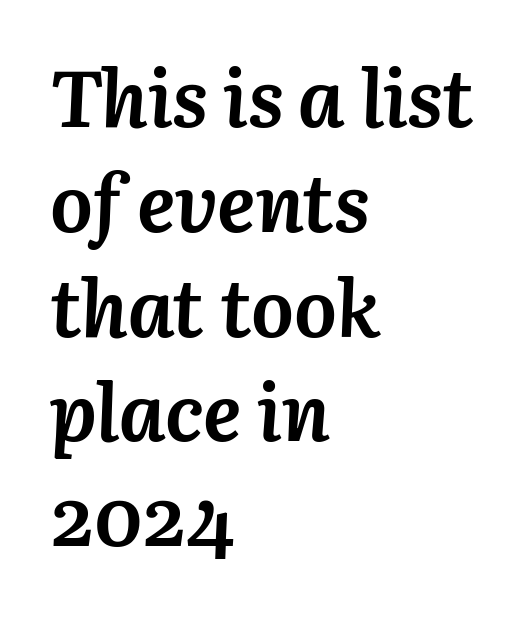
These lines sit exactly where default settings would place them. One-word summary of the alignment: left. These words are printed bold, with thick strokes throughout. The face used here is proportionally spaced, like ordinary book or web type. Spacing between characters is what you'd get straight out of the box. The glyphs are unaccompanied by any horizontal stroke below them.
